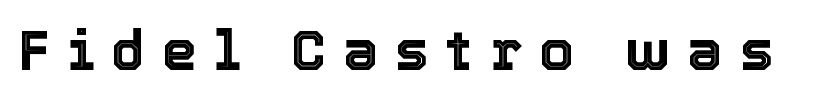
The image shows 56 px text type, upright; set unusually wide letter spacing (+0.31 em), not underlined; a medium x-height.
